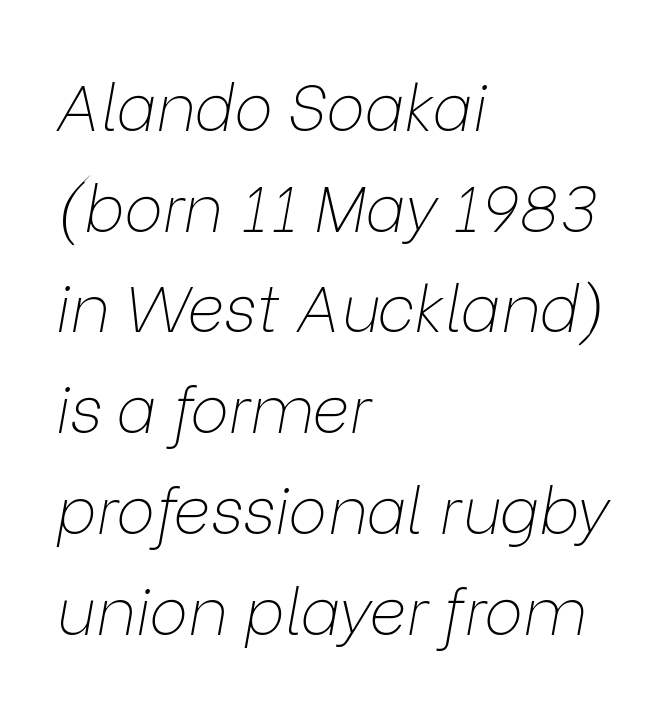
Q: Is the text bold? A: No.
Q: Is the text italic (slanted)? A: Yes, it leans right by about 9 degrees.
Q: Is the text underlined? A: No.
Q: How is the paragraph aligned? A: Left-aligned.
Q: Is the spacing between letters normal or unusually wide? A: Normal.
Q: Is the spacing between lines tight, normal or loose? A: Normal.
Q: Width (condensed, normal, or wide)? A: Normal.
Q: Stroke contrast? A: Low.
Q: x-height? A: Medium.
Q: Monospaced? A: No.
